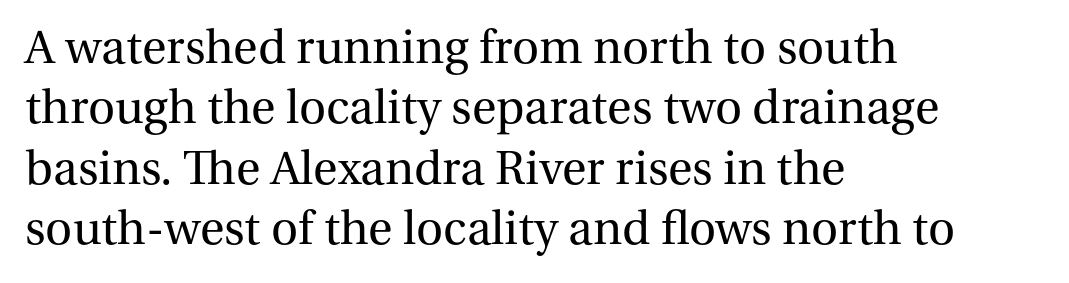
{"serif": "yes", "italic": "no", "bold": "no", "weight": "regular", "width": "normal", "stroke_contrast": "medium", "x_height": "medium", "monospaced": "no", "underline": "no", "align": "left", "line_spacing_ratio": 1.21, "letter_spacing": "normal", "letter_spacing_em": 0.0, "glyph_px": 50}
